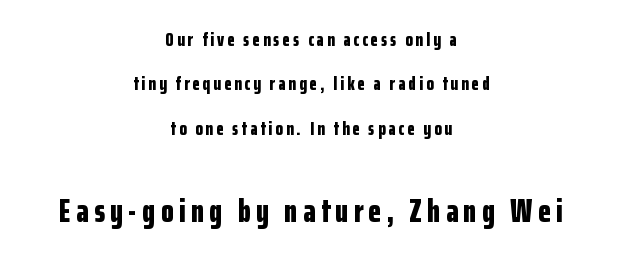
The image shows 33 px bold, condensed sans-serif type, upright; set centered, loose line spacing (2.34x), not underlined; the second (bottom) block is 1.74x larger; low stroke contrast and a medium x-height.
